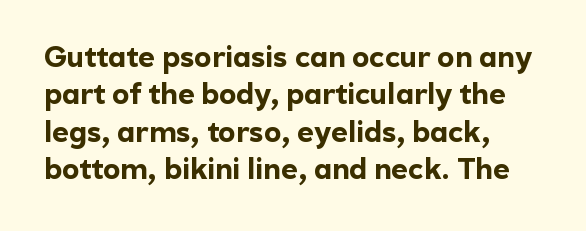
{"serif": "no", "italic": "no", "bold": "yes", "weight": "bold", "width": "normal", "x_height": "medium", "monospaced": "no", "underline": "no", "align": "left", "line_spacing": "normal", "line_spacing_ratio": 1.29, "letter_spacing": "normal", "letter_spacing_em": 0.0, "glyph_px": 29}
